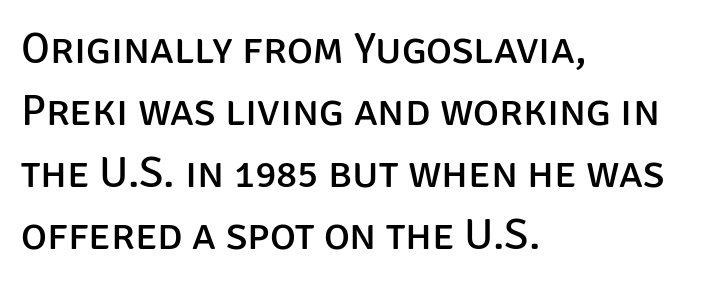
Q: Is the text bold? A: No.
Q: Is the text italic (slanted)? A: No, it is upright.
Q: Is the typeface a serif or a sans-serif typeface? A: Sans-serif.
Q: Is the text underlined? A: No.
Q: How is the paragraph aligned? A: Left-aligned.
Q: Is the spacing between letters normal or unusually wide? A: Normal.
Q: Is the spacing between lines tight, normal or loose? A: Normal.
Q: Width (condensed, normal, or wide)? A: Normal.
Q: Stroke contrast? A: Low.
Q: x-height? A: Large.
Q: Monospaced? A: No.
